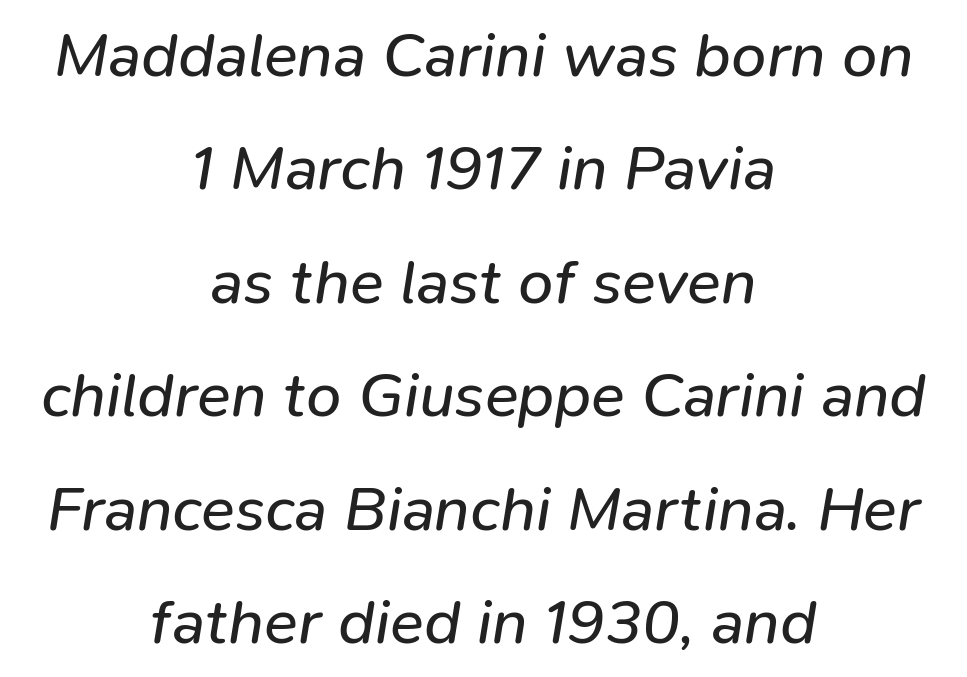
The image shows 63 px regular-weight type, italic (leaning right); set centered, line spacing 1.8x, normal letter spacing, not underlined; low stroke contrast and a medium x-height.
